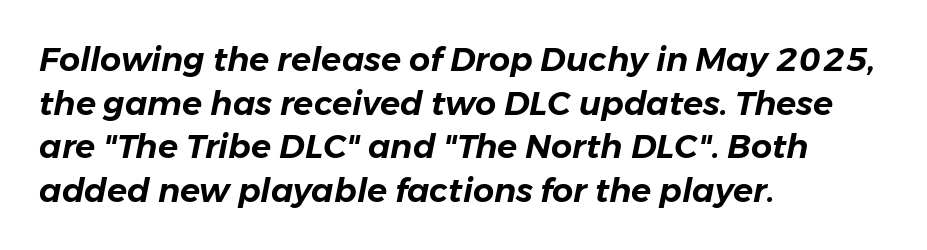
{"italic": "yes", "lean": "right", "slant_degrees": 11, "width": "normal", "stroke_contrast": "low", "x_height": "medium", "monospaced": "no", "underline": "no", "align": "left", "line_spacing": "normal", "line_spacing_ratio": 1.32, "letter_spacing": "normal", "letter_spacing_em": 0.0, "glyph_px": 33}
